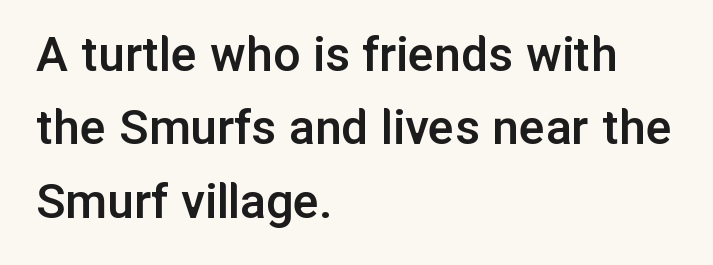
{"serif": "no", "italic": "no", "bold": "semi", "weight": "semibold", "width": "normal", "stroke_contrast": "low", "x_height": "medium", "monospaced": "no", "underline": "no", "align": "left", "line_spacing": "normal", "line_spacing_ratio": 1.36, "letter_spacing": "normal", "letter_spacing_em": 0.0, "glyph_px": 54}
